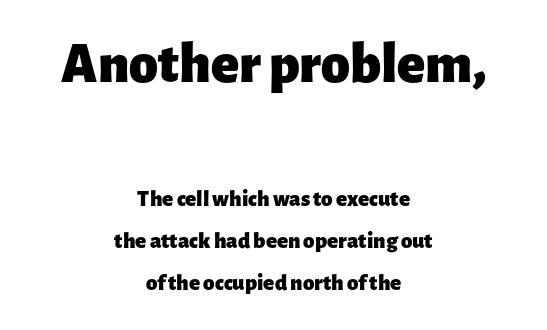
{"serif": "no", "italic": "no", "bold": "yes", "weight": "heavy", "width": "normal", "stroke_contrast": "low", "x_height": "medium", "monospaced": "no", "underline": "no", "align": "center", "line_spacing_ratio": 1.82, "letter_spacing": "normal", "letter_spacing_em": 0.0, "larger_block": "first", "size_ratio": 2.52, "glyph_px": 58}
